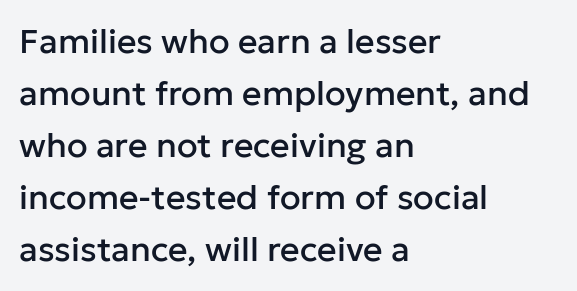
Q: Is the text italic (slanted)? A: No, it is upright.
Q: Is the typeface a serif or a sans-serif typeface? A: Sans-serif.
Q: Is the text underlined? A: No.
Q: How is the paragraph aligned? A: Left-aligned.
Q: Is the spacing between letters normal or unusually wide? A: Normal.
Q: Is the spacing between lines tight, normal or loose? A: Normal.
Q: Width (condensed, normal, or wide)? A: Normal.
Q: Stroke contrast? A: Low.
Q: x-height? A: Medium.
Q: Monospaced? A: No.
